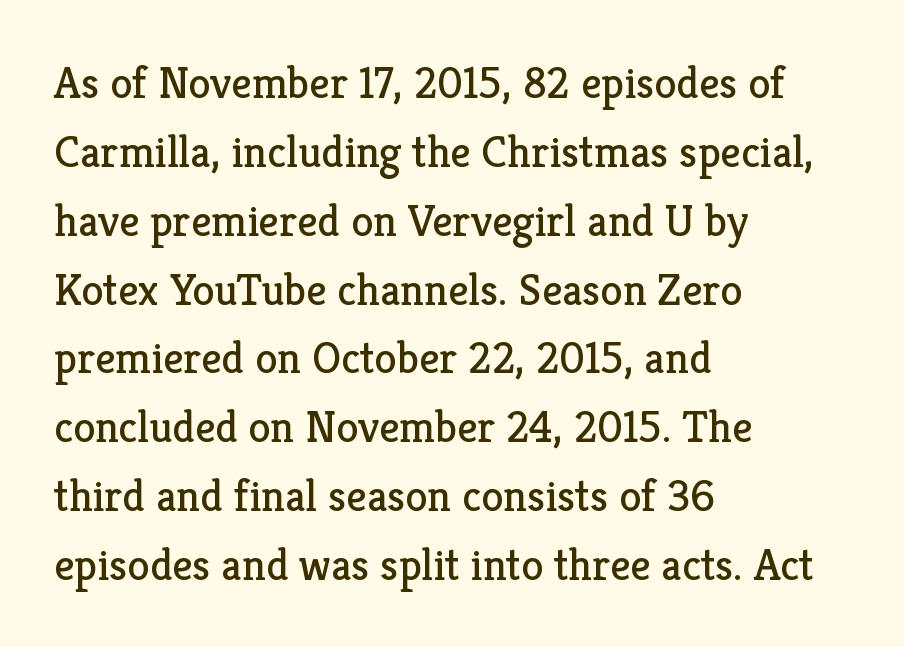
The image shows 45 px regular-weight serif type, upright; set left-aligned, normal line spacing (1.53x), normal letter spacing, not underlined; low stroke contrast and a medium x-height.
